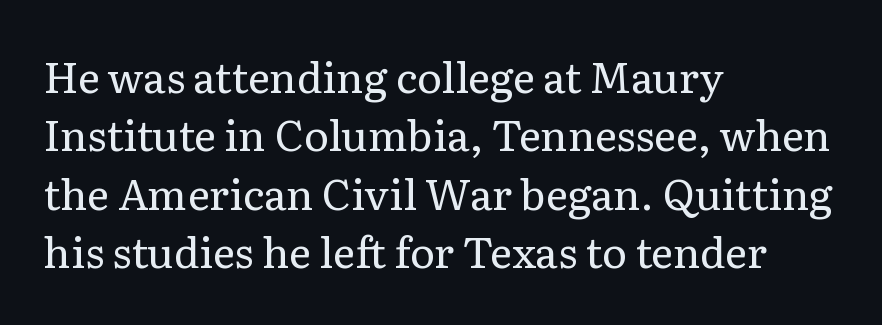
{"serif": "yes", "italic": "no", "bold": "no", "weight": "regular", "width": "normal", "stroke_contrast": "low", "x_height": "medium", "monospaced": "no", "underline": "no", "align": "left", "line_spacing": "normal", "line_spacing_ratio": 1.39, "letter_spacing": "normal", "letter_spacing_em": 0.0, "glyph_px": 42}
